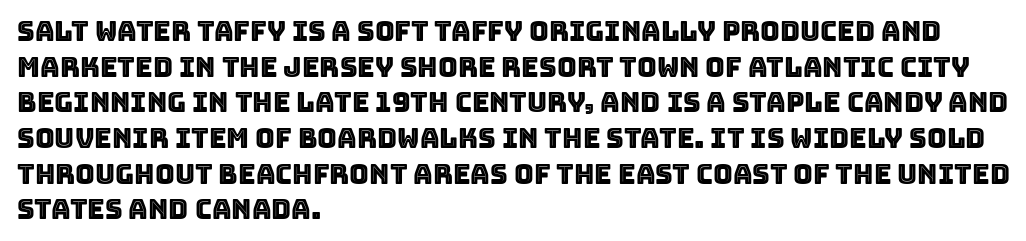
Line spacing here is normal. In terms of posture, this sample is upright. A bare baseline throughout the passage. Does the copy run flush right? No — it runs flush left. You could call the tracking neutral — neither tight nor loose.
